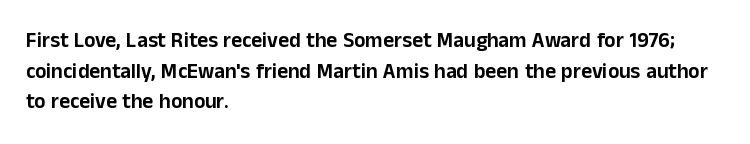
Style check: upright. Quick note: interline space is typical. This sample uses plain, unmodified letter spacing. In CSS terms this would be text-align: left.
